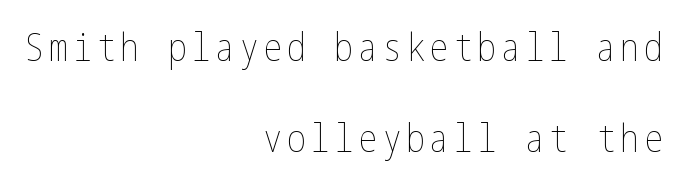
The leading is generous, giving the passage an open texture. Do the letters lean? They stand straight. Summary of weight: not heavy and not bold. The ragged edge is on the left, which tells us the setting is flush right. Honestly, there is no underline to notice here at all.
